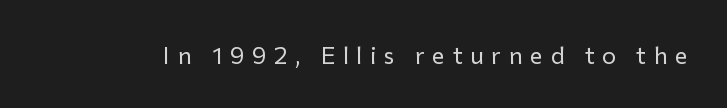
{"italic": "no", "bold": "no", "underline": "no", "letter_spacing": "wide", "letter_spacing_em": 0.32, "glyph_px": 24}
